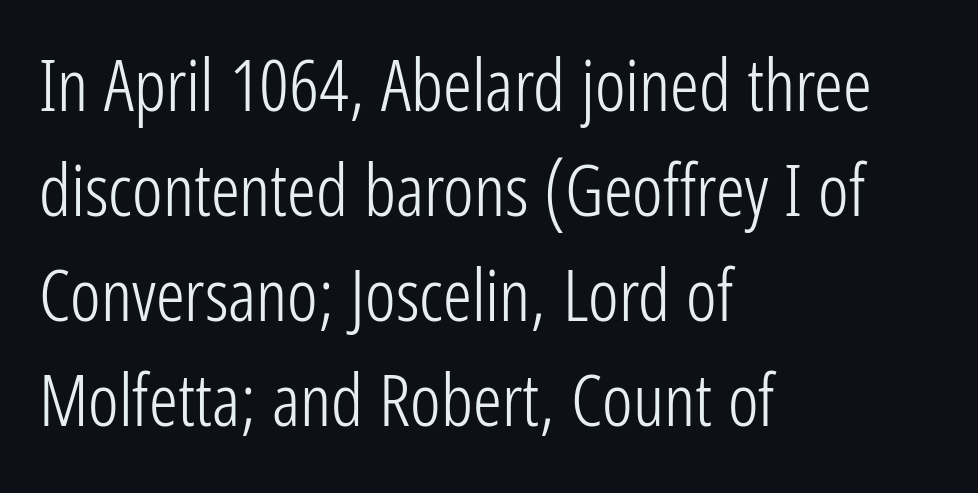
Honestly, the letter spacing is just normal — you wouldn't notice it. The letters advance in unequal steps, a hallmark of proportional type. Rendered with straight, roman letterforms. These lines sit exactly where default settings would place them.
